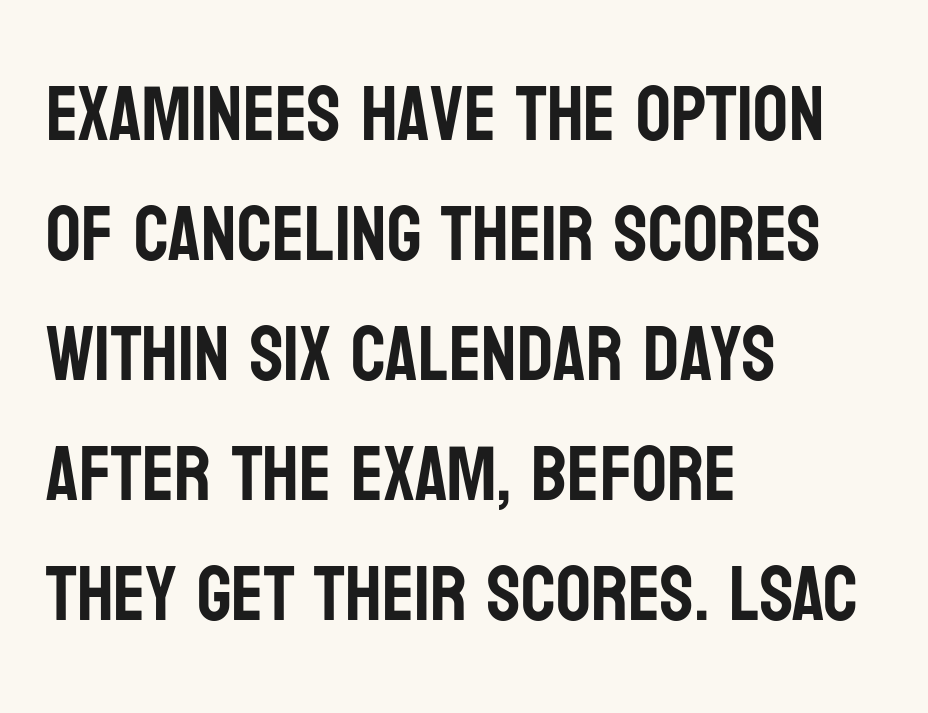
{"serif": "no", "italic": "no", "width": "condensed", "stroke_contrast": "low", "x_height": "large", "monospaced": "no", "underline": "no", "align": "left", "line_spacing": "normal", "line_spacing_ratio": 1.56, "letter_spacing": "normal", "letter_spacing_em": 0.0, "glyph_px": 77}
